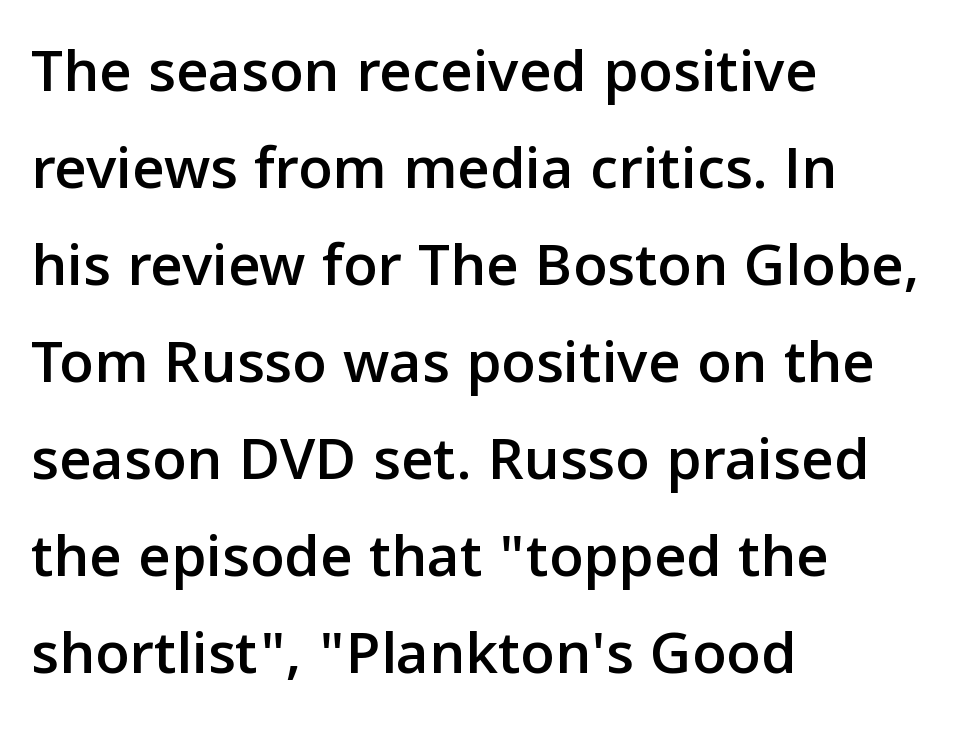
{"serif": "no", "italic": "no", "width": "normal", "stroke_contrast": "low", "x_height": "medium", "monospaced": "no", "underline": "no", "align": "left", "line_spacing": "normal", "line_spacing_ratio": 1.54, "letter_spacing": "normal", "letter_spacing_em": 0.0, "glyph_px": 63}
